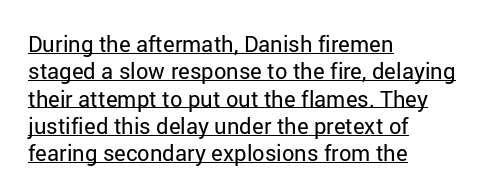
Q: Is the text bold? A: No.
Q: Is the text italic (slanted)? A: No, it is upright.
Q: Is the text underlined? A: Yes.
Q: How is the paragraph aligned? A: Left-aligned.
Q: Is the spacing between letters normal or unusually wide? A: Normal.
